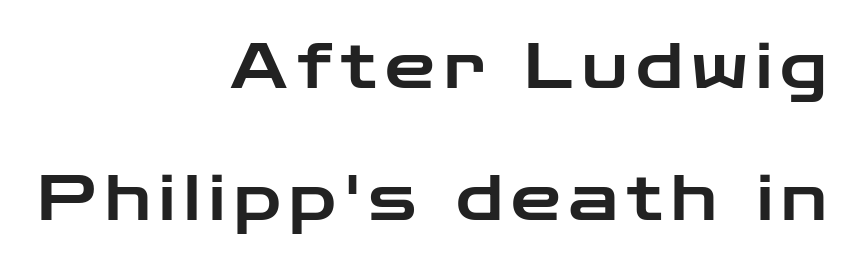
{"serif": "no", "italic": "no", "width": "wide", "stroke_contrast": "low", "x_height": "medium", "monospaced": "no", "underline": "no", "align": "right", "line_spacing": "loose", "line_spacing_ratio": 2.09, "glyph_px": 63}
